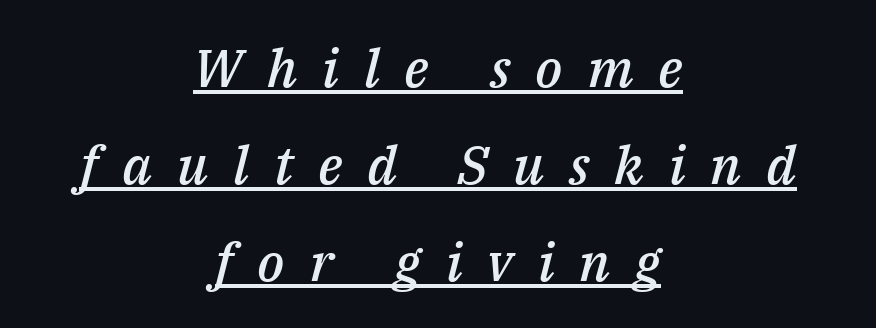
Visually the block forms a symmetrical silhouette, jagged on both flanks. You can see a thin bar hugging the bottom of the glyphs. Notice how the stems are inclined rather than vertical — that's the hallmark of italics. Varying glyph widths throughout — classic text-font behaviour.
